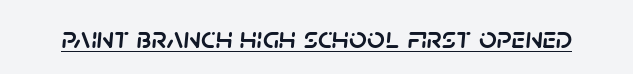
Q: Is the text italic (slanted)? A: Yes, it leans right by about 5 degrees.
Q: Is the text underlined? A: Yes.
Q: Is the spacing between letters normal or unusually wide? A: Normal.
Q: Width (condensed, normal, or wide)? A: Normal.
Q: Stroke contrast? A: Low.
Q: x-height? A: Large.
Q: Monospaced? A: No.
